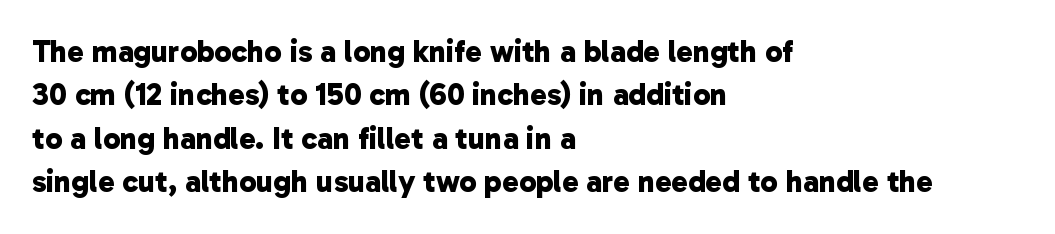
{"serif": "no", "bold": "yes", "weight": "bold", "width": "normal", "stroke_contrast": "low", "x_height": "medium", "monospaced": "no", "underline": "no", "align": "left", "line_spacing": "normal", "line_spacing_ratio": 1.4, "letter_spacing": "normal", "letter_spacing_em": 0.0, "glyph_px": 31}
